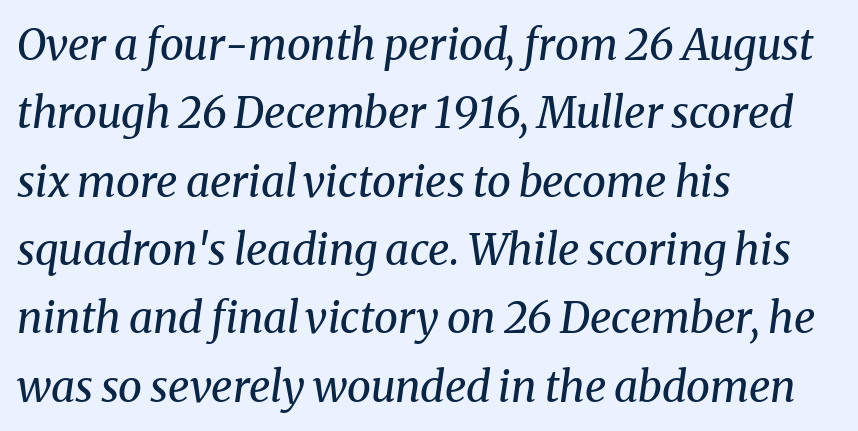
The image shows 43 px regular-weight serif type, italic (leaning right); set left-aligned, normal line spacing (1.59x), normal letter spacing, not underlined; medium stroke contrast and a medium x-height.
